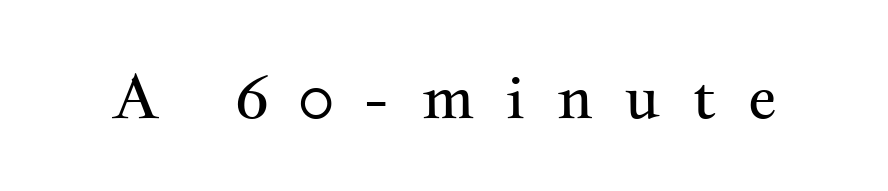
{"serif": "yes", "italic": "no", "bold": "no", "weight": "regular", "width": "wide", "stroke_contrast": "medium", "x_height": "small", "monospaced": "no", "underline": "no", "letter_spacing": "wide", "letter_spacing_em": 0.49, "glyph_px": 62}
